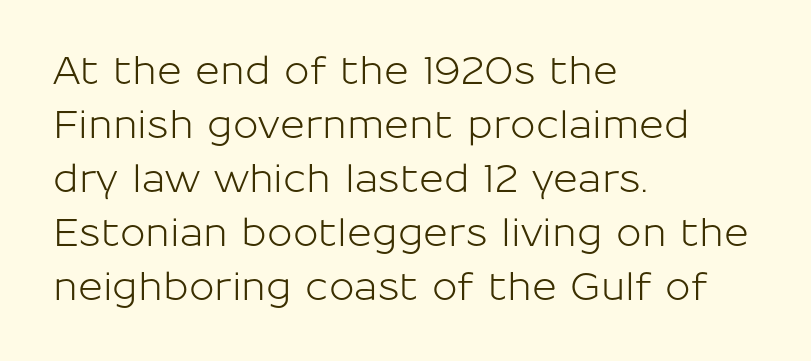
The image shows 38 px sans-serif type, upright; set left-aligned, normal line spacing (1.42x), normal letter spacing, not underlined; low stroke contrast and a medium x-height.
